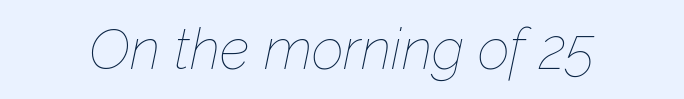
The specimen reads as italic at a glance. Heft: none added — not bold. Short note: letters normally spaced. The gap between lines stays unmarked. Think of a printed novel: that variable character pitch is what you see here.
